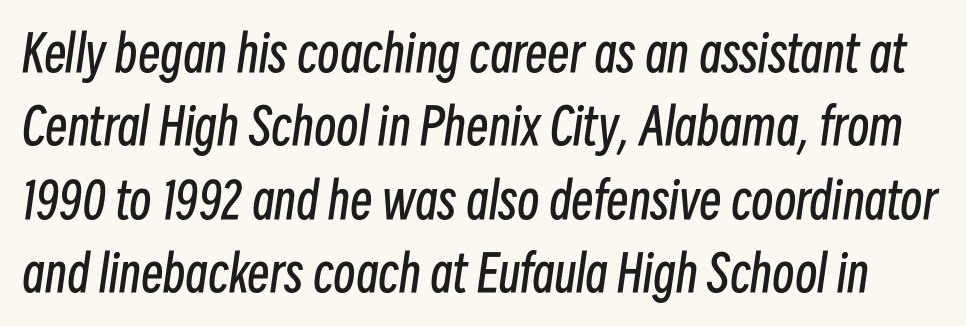
Honestly, the letter spacing is just normal — you wouldn't notice it. Descender tails drop into unmarked territory. An italicized treatment has been applied to the whole sample. Each letter keeps its own natural width here, so spacing adapts to shape. Weight: regular or lighter.
